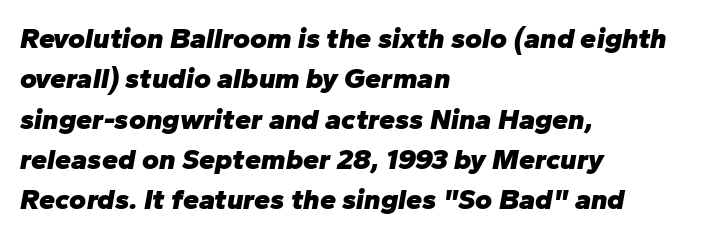
Observe the ordinary spacing: letters are neighbours, not strangers. Quick note: italic. Strokes here are thick enough to call this a true bold. One-word summary of the alignment: left. The rendering uses a moderate line-height, typical for paragraphs. Do the characters align in a grid? No, the font is proportional.
